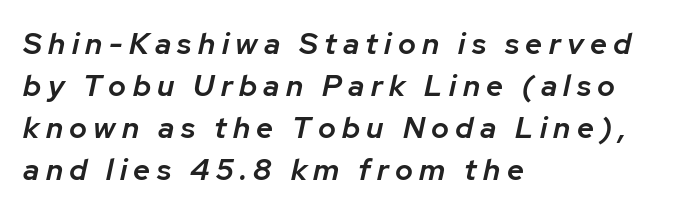
The image shows 30 px semibold type, italic (leaning right); set left-aligned, normal line spacing (1.4x), unusually wide letter spacing (+0.21 em), not underlined; low stroke contrast and a medium x-height.
